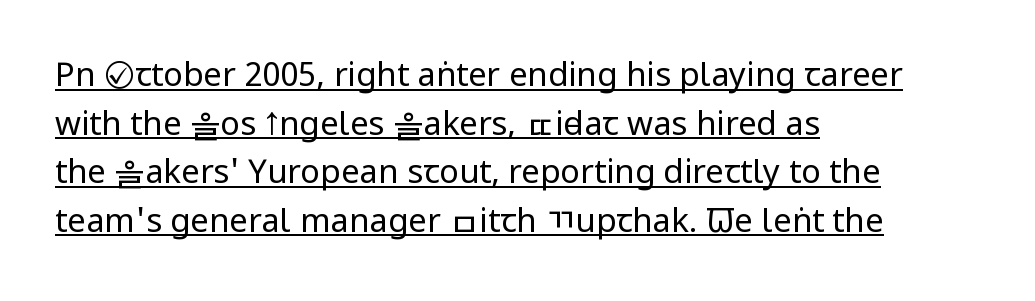
Q: Is the text bold? A: No.
Q: Is the text italic (slanted)? A: No, it is upright.
Q: Is the typeface a serif or a sans-serif typeface? A: Sans-serif.
Q: Is the text underlined? A: Yes.
Q: How is the paragraph aligned? A: Left-aligned.
Q: Is the spacing between letters normal or unusually wide? A: Normal.
Q: Is the spacing between lines tight, normal or loose? A: Normal.
Q: Width (condensed, normal, or wide)? A: Condensed.
Q: Stroke contrast? A: Low.
Q: x-height? A: Large.
Q: Monospaced? A: No.
